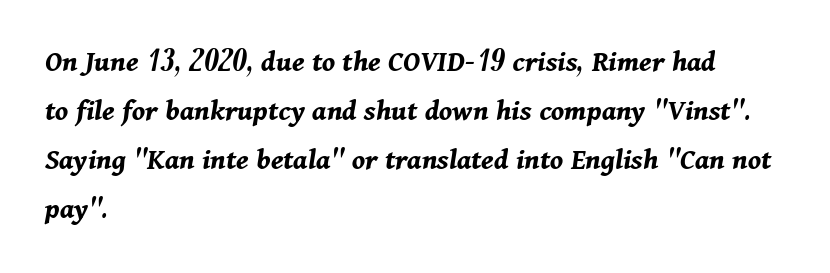
The image shows 31 px bold type, italic (leaning right); set left-aligned, normal line spacing (1.58x), normal letter spacing, not underlined; medium stroke contrast and a medium x-height.
